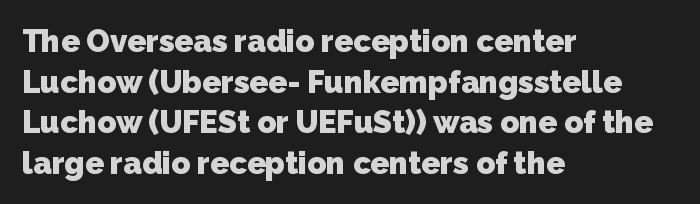
Type without underlining. Casual observation: everything's shoved over to the left. Pretty heavy lettering here — definitely bold. This sample uses a sans-serif face.
